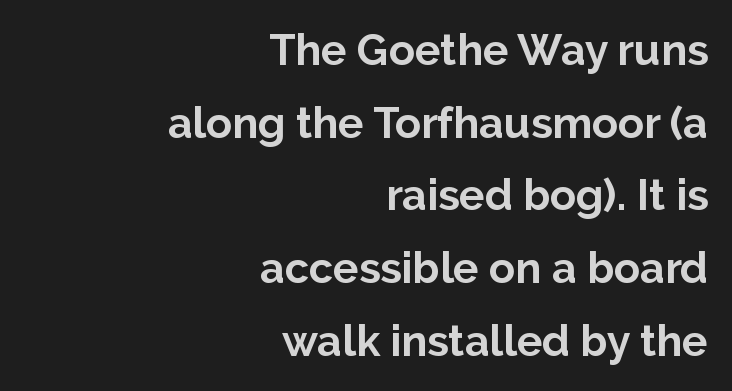
The lines are quadded right. Nobody drew a line under any word here. I'd describe the lettering as bold — thick and assertive. It's the straight-up-and-down kind of type. Proportional: the letters do not fall into vertical columns.
